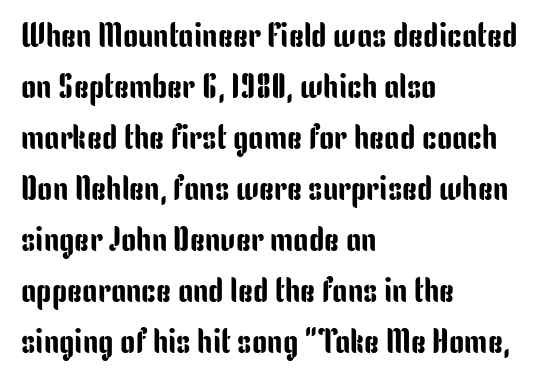
{"serif": "no", "italic": "no", "width": "condensed", "stroke_contrast": "low", "x_height": "medium", "monospaced": "no", "underline": "no", "align": "left", "line_spacing": "normal", "line_spacing_ratio": 1.5, "letter_spacing": "normal", "letter_spacing_em": 0.0, "glyph_px": 34}
